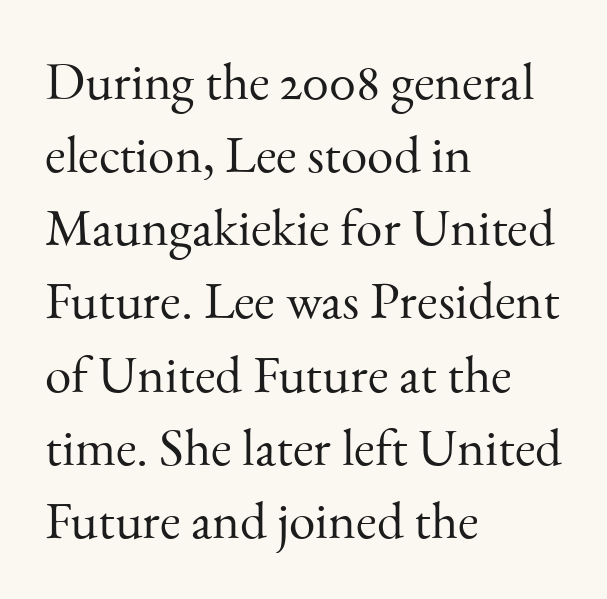
The image shows 53 px light serif type, upright; set left-aligned, normal line spacing (1.38x), normal letter spacing, not underlined; medium stroke contrast and a small x-height.
